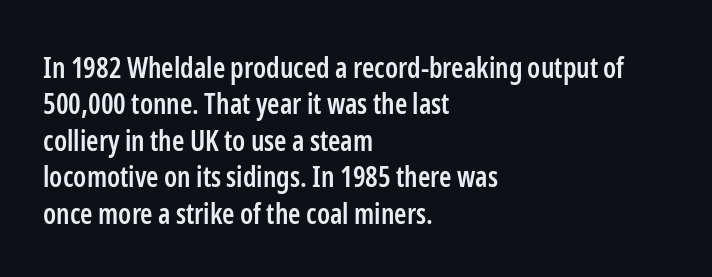
Q: Is the text bold? A: Semi-bold.
Q: Is the text italic (slanted)? A: No, it is upright.
Q: Is the typeface a serif or a sans-serif typeface? A: Sans-serif.
Q: Is the text underlined? A: No.
Q: How is the paragraph aligned? A: Left-aligned.
Q: Is the spacing between letters normal or unusually wide? A: Normal.
Q: Is the spacing between lines tight, normal or loose? A: Normal.
Q: Width (condensed, normal, or wide)? A: Condensed.
Q: Stroke contrast? A: Low.
Q: x-height? A: Medium.
Q: Monospaced? A: No.
